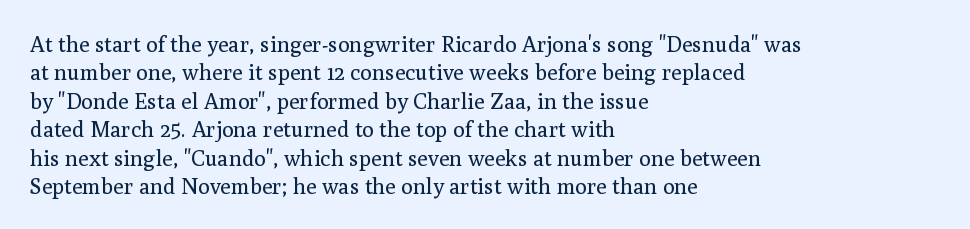
{"italic": "no", "bold": "no", "underline": "no", "align": "left", "line_spacing": "normal", "line_spacing_ratio": 1.29, "letter_spacing": "normal", "letter_spacing_em": 0.0, "glyph_px": 22}
